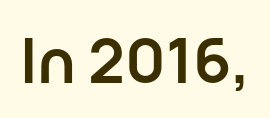
The image shows 62 px semibold sans-serif type, upright; set normal letter spacing, not underlined; low stroke contrast and a medium x-height.
